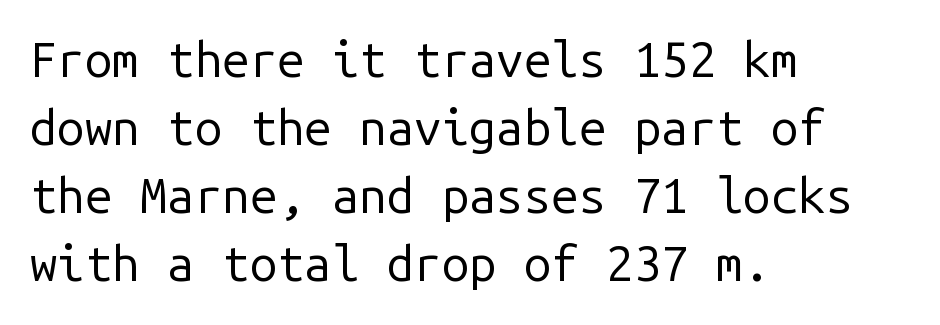
Q: Is the text bold? A: No.
Q: Is the text italic (slanted)? A: No, it is upright.
Q: Is the typeface a serif or a sans-serif typeface? A: Sans-serif.
Q: Is the text underlined? A: No.
Q: How is the paragraph aligned? A: Left-aligned.
Q: Is the spacing between letters normal or unusually wide? A: Normal.
Q: Is the spacing between lines tight, normal or loose? A: Normal.
Q: Width (condensed, normal, or wide)? A: Normal.
Q: Stroke contrast? A: Low.
Q: x-height? A: Medium.
Q: Monospaced? A: Yes.
